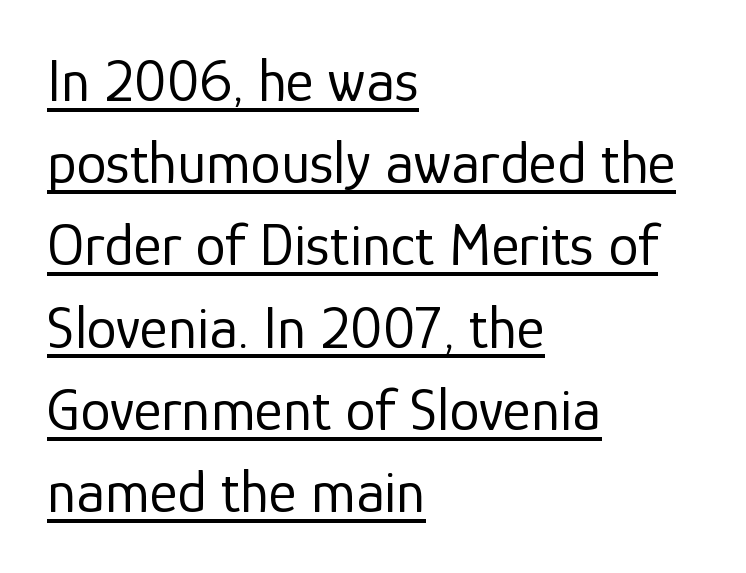
{"serif": "no", "italic": "no", "bold": "no", "weight": "regular", "width": "normal", "stroke_contrast": "low", "x_height": "medium", "monospaced": "no", "underline": "yes", "align": "left", "line_spacing": "normal", "line_spacing_ratio": 1.37, "letter_spacing": "normal", "letter_spacing_em": 0.0, "glyph_px": 60}
